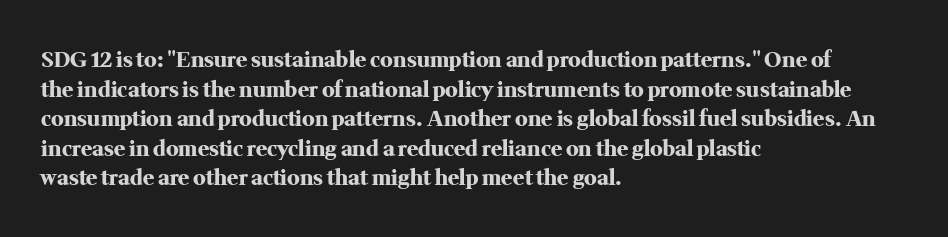
The vertical gap from one line to the next is medium. Beneath every word, the page is bare. Nothing unusual about the tracking: characters are spaced as the font intends. Its strokes are broad and dark, the hallmark of bold type. This sample uses an upright cut, with every glyph sitting square on the baseline. If you drew a ruler down the left edge, every line would touch it.
